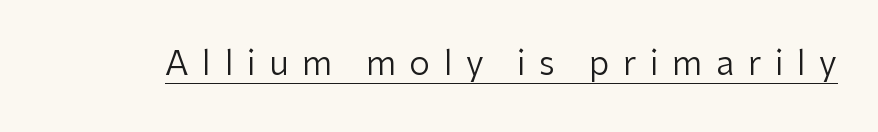
Does a line run under the words? Yes, clearly. A light-to-regular cut is what we see here. Stroke terminals: plain, sans-serif. This is the regular roman posture of the typeface. Students, note that the glyphs here are deliberately spaced far apart. A typesetter would call this proportional, since set widths differ per character.
